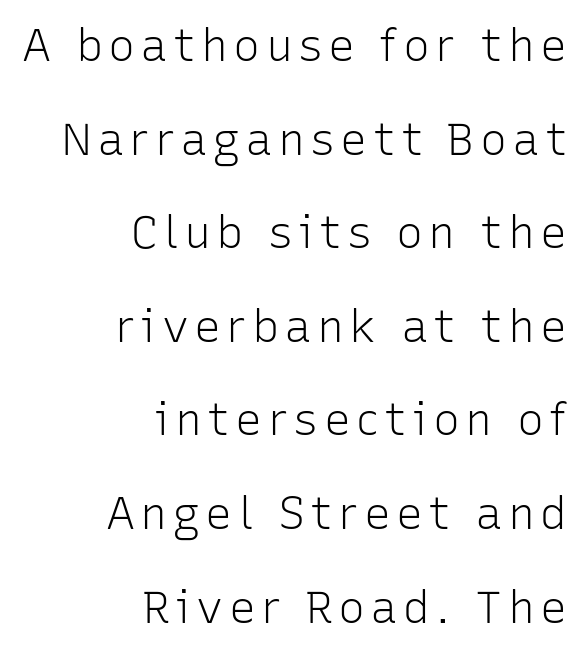
Unmarked baselines from the first word to the last. A typesetter would call this proportional, since set widths differ per character. The lines in this sample share a right terminus and differ only in where they begin. Italic? Not at all — the glyphs are vertical. Leading is clearly above the norm, producing a sparse column. Each letter's strokes conclude bluntly, with no projecting serifs.
